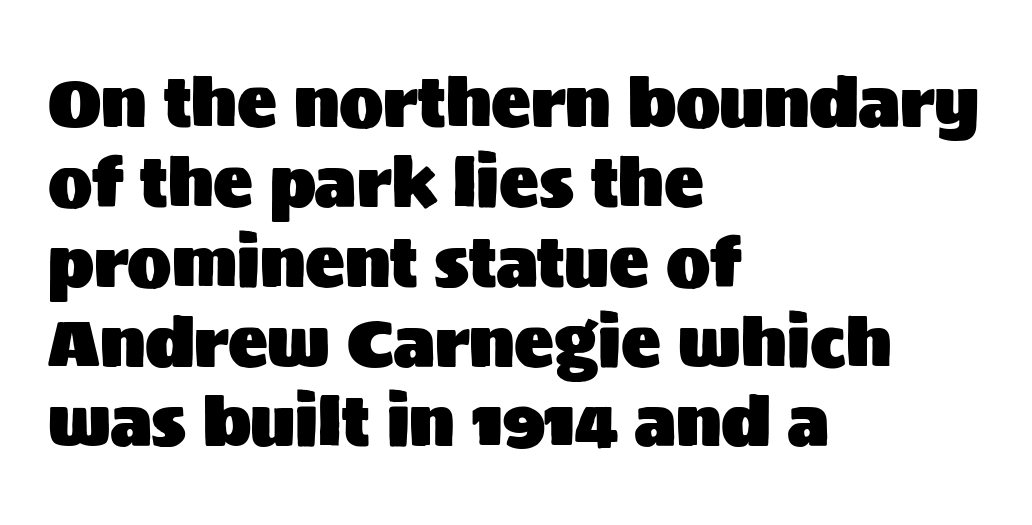
Tall strokes in this sample are plumb rather than angled. Is the letter spacing exaggerated? No — it looks like the ordinary default. This sample is left-justified, so line endings fall wherever the words run out. Does the type have serifs? No, each stem ends abruptly. Honestly, there is no underline to notice here at all.
